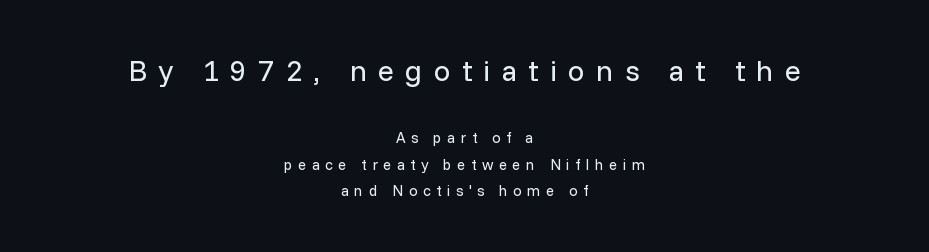
Q: Is the text bold? A: No.
Q: Is the text italic (slanted)? A: No, it is upright.
Q: Is the typeface a serif or a sans-serif typeface? A: Sans-serif.
Q: Is the text underlined? A: No.
Q: How is the paragraph aligned? A: Centered.
Q: Is the spacing between letters normal or unusually wide? A: Unusually wide.
Q: Which block of text is set in a larger size, the first (top) or the second (bottom)? A: The first (top) one.
Q: Width (condensed, normal, or wide)? A: Normal.
Q: Stroke contrast? A: Low.
Q: x-height? A: Medium.
Q: Monospaced? A: No.
